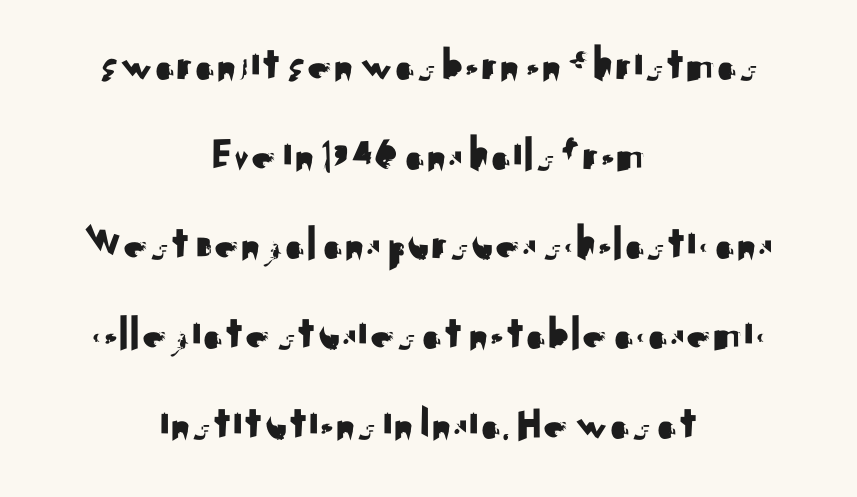
{"serif": "no", "italic": "no", "width": "normal", "stroke_contrast": "medium", "x_height": "small", "monospaced": "no", "underline": "no", "align": "center", "line_spacing_ratio": 1.83, "letter_spacing": "normal", "letter_spacing_em": 0.0, "glyph_px": 49}
